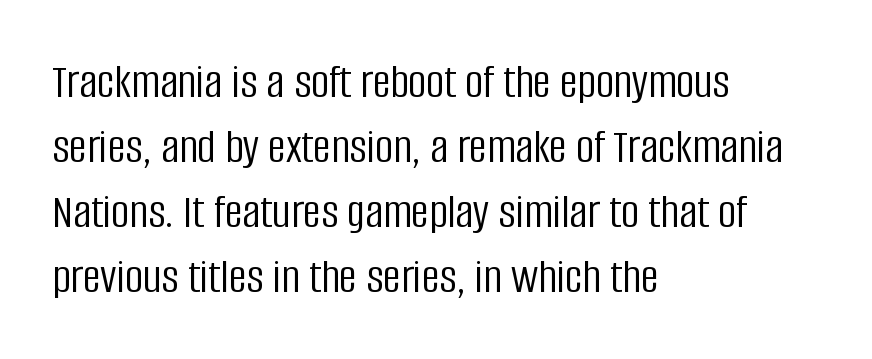
{"serif": "no", "italic": "no", "bold": "no", "weight": "light", "width": "condensed", "stroke_contrast": "low", "x_height": "large", "monospaced": "no", "underline": "no", "align": "left", "line_spacing": "normal", "line_spacing_ratio": 1.3, "letter_spacing": "normal", "letter_spacing_em": 0.0, "glyph_px": 50}
